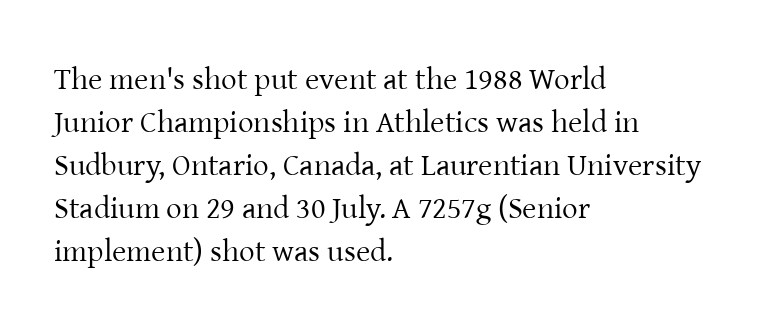
A classic flush-left, rag-right setting is used for this passage. In terms of posture, this sample is upright. Check where the strokes stop: tiny serifs finish them off. Heaviness? Minimal to ordinary, like unemphasized prose. Does the leading feel generous? No, just average. Nobody drew a line under any word here.
